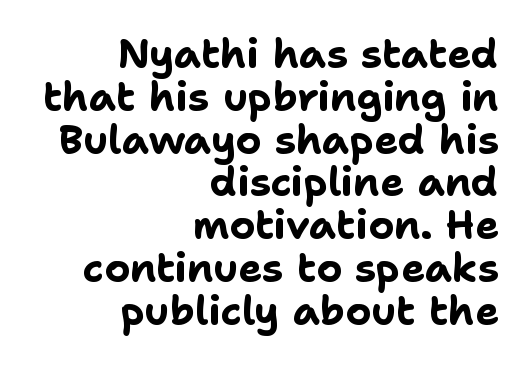
{"serif": "no", "italic": "no", "bold": "yes", "weight": "bold", "width": "normal", "stroke_contrast": "low", "x_height": "medium", "monospaced": "no", "underline": "no", "align": "right", "line_spacing": "tight", "line_spacing_ratio": 1.07, "letter_spacing": "normal", "letter_spacing_em": 0.0, "glyph_px": 40}
